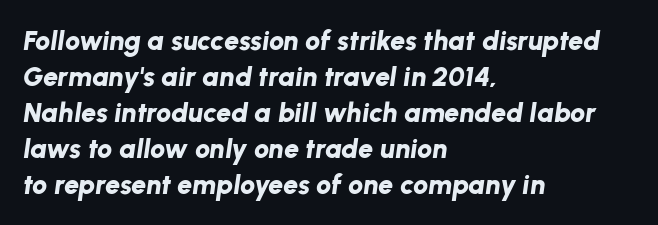
The image shows 27 px bold type, italic (leaning right); set left-aligned, normal line spacing (1.33x), normal letter spacing, not underlined.
